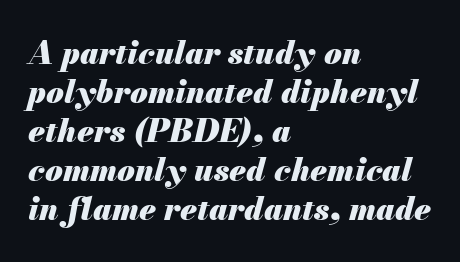
Is the type bold? Yes — the strokes are clearly thick and heavy. Notice how the stems are inclined rather than vertical — that's the hallmark of italics. There is no visible air inserted between adjacent glyphs. The rendering anchors every line to the left-hand side. Honestly, there is no underline to notice here at all. You could not count columns in this text — the font is proportionally spaced.
